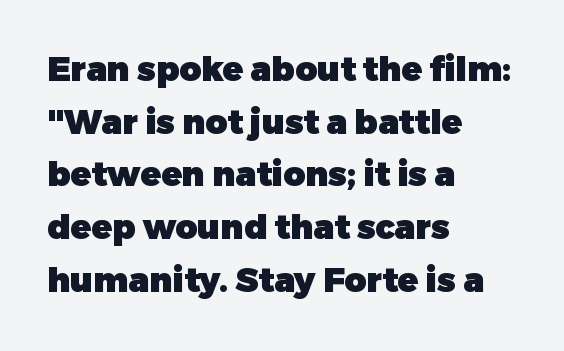
Q: Is the text bold? A: Yes.
Q: Is the text italic (slanted)? A: No, it is upright.
Q: Is the typeface a serif or a sans-serif typeface? A: Sans-serif.
Q: Is the text underlined? A: No.
Q: How is the paragraph aligned? A: Left-aligned.
Q: Is the spacing between letters normal or unusually wide? A: Normal.
Q: Is the spacing between lines tight, normal or loose? A: Normal.
Q: Width (condensed, normal, or wide)? A: Normal.
Q: Stroke contrast? A: Low.
Q: x-height? A: Medium.
Q: Monospaced? A: No.
